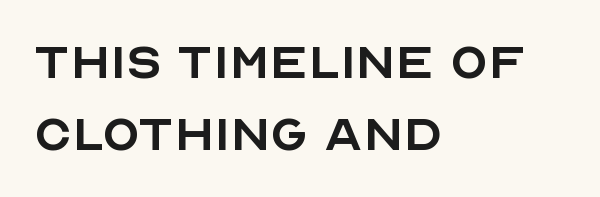
The image shows 62 px regular-weight sans-serif type, upright; set left-aligned, line spacing 1.16x, normal letter spacing, not underlined; a large x-height.
